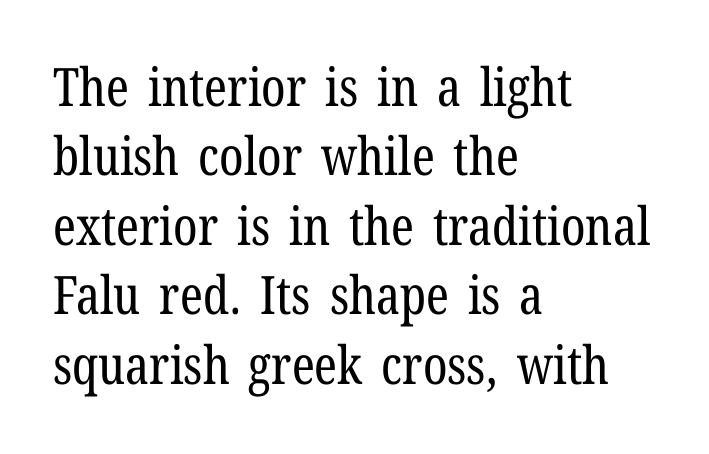
{"serif": "yes", "italic": "no", "bold": "no", "weight": "regular", "width": "condensed", "stroke_contrast": "low", "x_height": "medium", "monospaced": "no", "underline": "no", "align": "left", "line_spacing": "normal", "line_spacing_ratio": 1.31, "letter_spacing": "normal", "letter_spacing_em": 0.0, "glyph_px": 53}
